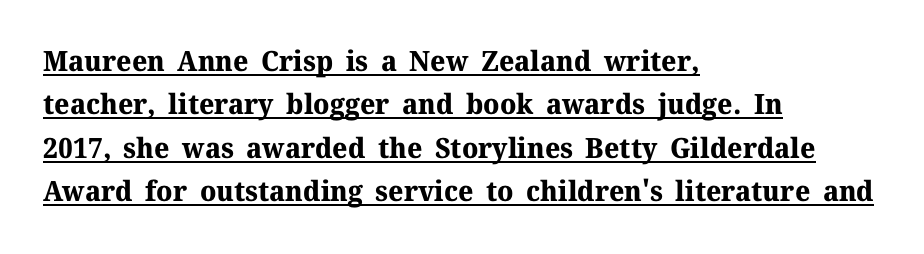
{"serif": "yes", "italic": "no", "bold": "yes", "weight": "bold", "width": "normal", "stroke_contrast": "medium", "x_height": "medium", "monospaced": "no", "underline": "yes", "align": "left", "line_spacing": "normal", "line_spacing_ratio": 1.55, "letter_spacing": "normal", "letter_spacing_em": 0.0, "glyph_px": 28}
